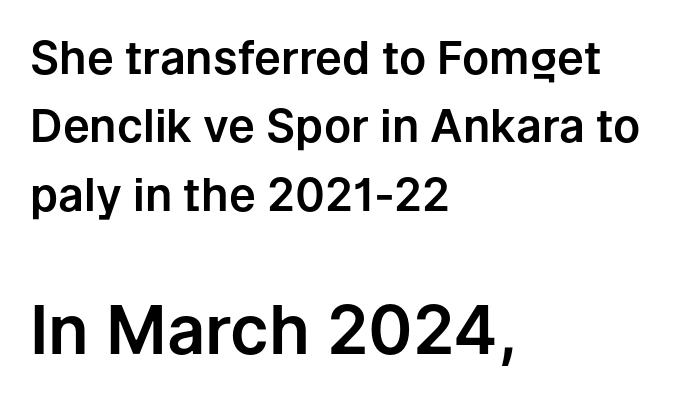
Q: Is the text italic (slanted)? A: No, it is upright.
Q: Is the typeface a serif or a sans-serif typeface? A: Sans-serif.
Q: Is the text underlined? A: No.
Q: How is the paragraph aligned? A: Left-aligned.
Q: Is the spacing between letters normal or unusually wide? A: Normal.
Q: Is the spacing between lines tight, normal or loose? A: Normal.
Q: Which block of text is set in a larger size, the first (top) or the second (bottom)? A: The second (bottom) one.
Q: Width (condensed, normal, or wide)? A: Normal.
Q: Stroke contrast? A: Low.
Q: x-height? A: Medium.
Q: Monospaced? A: No.
